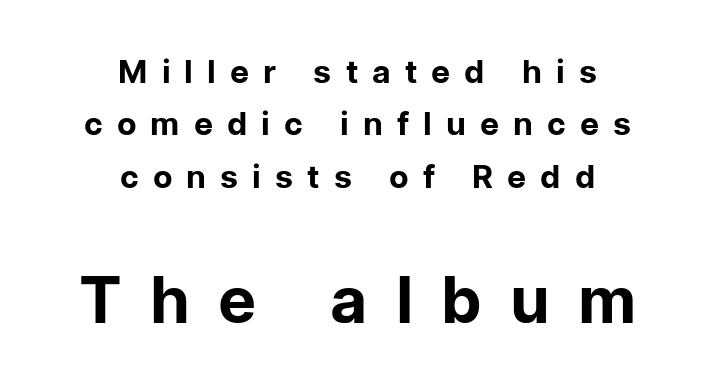
Style check: upright. The passage shown is typed in a proportional face where columns would drift. Leftover space on each line is divided equally before and after the words. Vertical spacing — default. Is this a sans? Yes — the strokes have no serifs. Unbolded letterforms with no extra heft.
